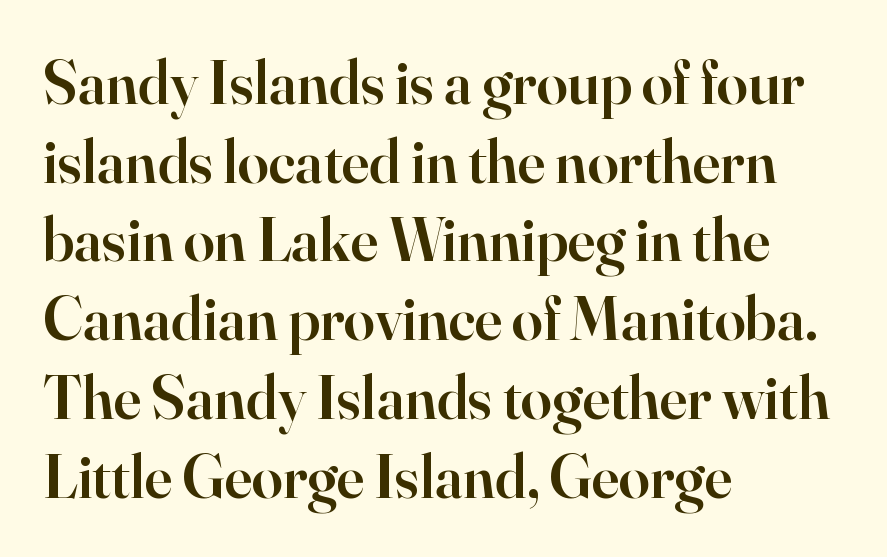
{"serif": "yes", "italic": "no", "bold": "semi", "weight": "semibold", "width": "normal", "stroke_contrast": "high", "x_height": "small", "monospaced": "no", "underline": "no", "align": "left", "line_spacing": "normal", "line_spacing_ratio": 1.27, "letter_spacing": "normal", "letter_spacing_em": 0.0, "glyph_px": 62}
